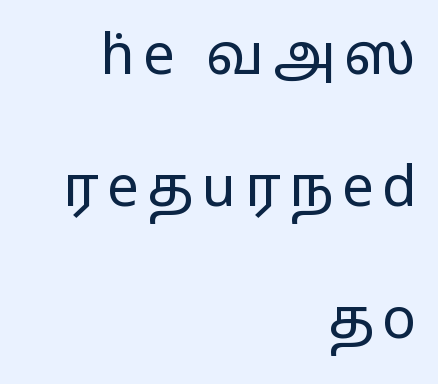
Each letter keeps its own natural width here, so spacing adapts to shape. Rows of type keep a wide berth in the vertical direction. The face used here is a sans, in the tradition of grotesques and geometrics. Bold? No — there's no thickening of the strokes. Rule under the text: the space is simply empty. In terms of posture, this sample is upright.
